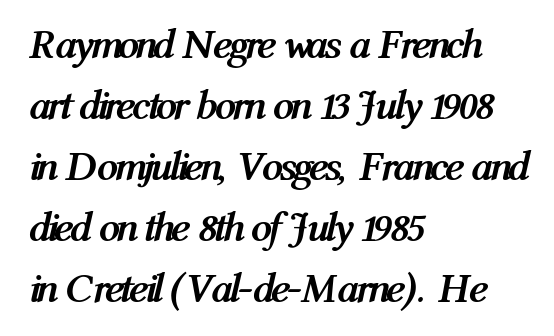
{"italic": "yes", "lean": "right", "slant_degrees": 12, "bold": "yes", "weight": "semibold", "width": "condensed", "stroke_contrast": "medium", "x_height": "medium", "monospaced": "no", "underline": "no", "align": "left", "line_spacing": "normal", "line_spacing_ratio": 1.45, "letter_spacing": "normal", "letter_spacing_em": 0.0, "glyph_px": 42}
